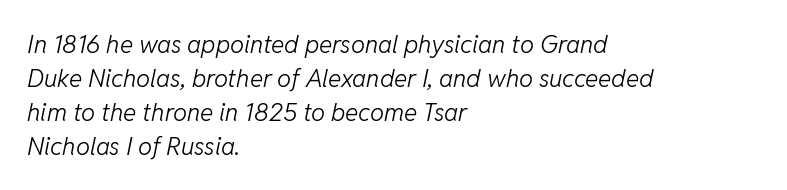
The image shows 25 px text type, italic (leaning right); set left-aligned, normal line spacing (1.36x), normal letter spacing, not underlined.
